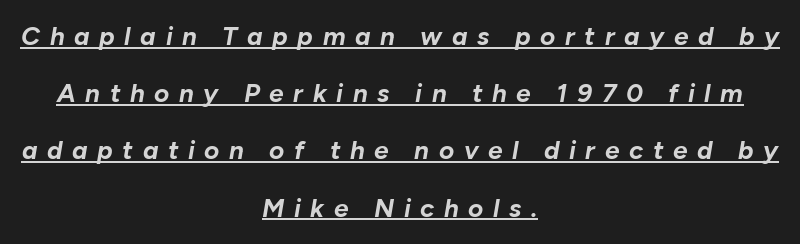
{"italic": "yes", "lean": "right", "slant_degrees": 10, "bold": "yes", "underline": "yes", "align": "center", "line_spacing": "loose", "line_spacing_ratio": 2.2, "letter_spacing": "wide", "letter_spacing_em": 0.37, "glyph_px": 26}
